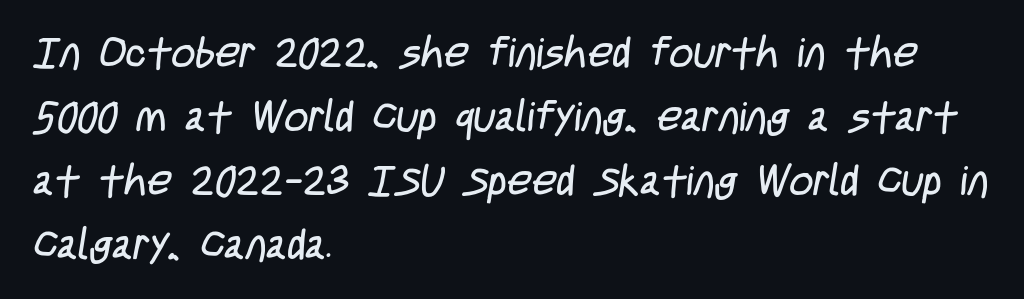
Plain, unruled lines of type. Is the stroke heavy? The answer is a plain regular-or-lighter. Looks like regular typesetting: each glyph gets only the width it needs. In terms of letterform style, serifs are entirely absent. Spacing between characters is what you'd get straight out of the box.
